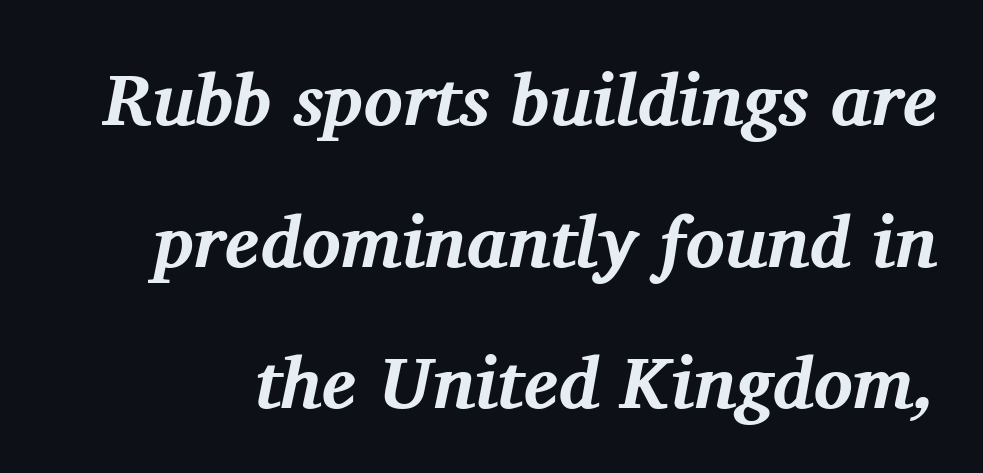
{"serif": "yes", "italic": "yes", "lean": "right", "slant_degrees": 11, "bold": "yes", "weight": "bold", "width": "normal", "stroke_contrast": "medium", "x_height": "medium", "monospaced": "no", "underline": "no", "line_spacing": "loose", "line_spacing_ratio": 1.94, "letter_spacing": "normal", "letter_spacing_em": 0.0, "glyph_px": 73}
